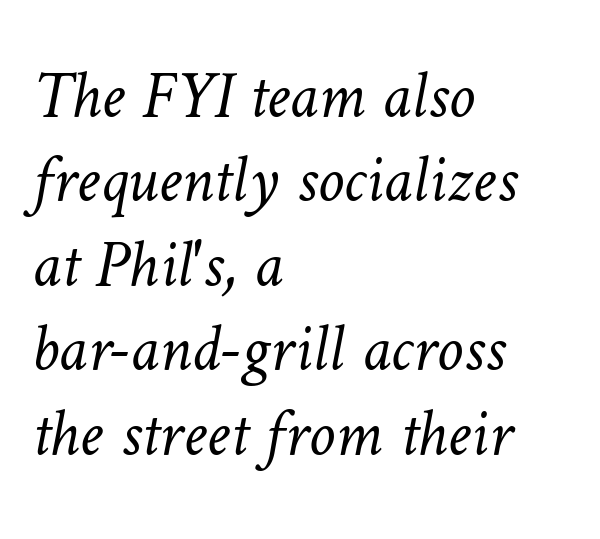
{"bold": "no", "weight": "light", "width": "normal", "stroke_contrast": "low", "x_height": "medium", "monospaced": "no", "underline": "no", "align": "left", "line_spacing": "normal", "line_spacing_ratio": 1.26, "letter_spacing": "normal", "letter_spacing_em": 0.0, "glyph_px": 67}
